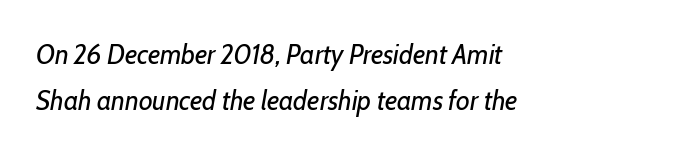
Q: Is the text bold? A: No.
Q: Is the text italic (slanted)? A: Yes, it leans right by about 10 degrees.
Q: Is the text underlined? A: No.
Q: How is the paragraph aligned? A: Left-aligned.
Q: Is the spacing between letters normal or unusually wide? A: Normal.
Q: Is the spacing between lines tight, normal or loose? A: Normal.
Q: Width (condensed, normal, or wide)? A: Condensed.
Q: Stroke contrast? A: Low.
Q: x-height? A: Medium.
Q: Monospaced? A: No.
